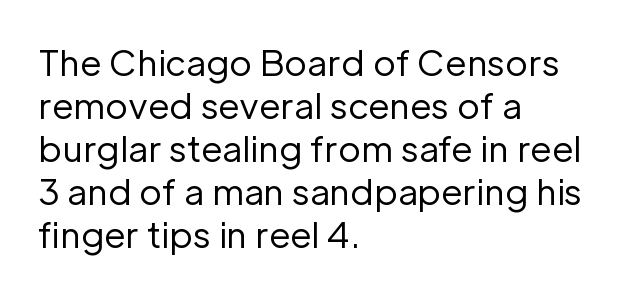
Q: Is the text bold? A: No.
Q: Is the text italic (slanted)? A: No, it is upright.
Q: Is the typeface a serif or a sans-serif typeface? A: Sans-serif.
Q: Is the text underlined? A: No.
Q: How is the paragraph aligned? A: Left-aligned.
Q: Is the spacing between letters normal or unusually wide? A: Normal.
Q: Width (condensed, normal, or wide)? A: Normal.
Q: Stroke contrast? A: Low.
Q: x-height? A: Medium.
Q: Monospaced? A: No.
